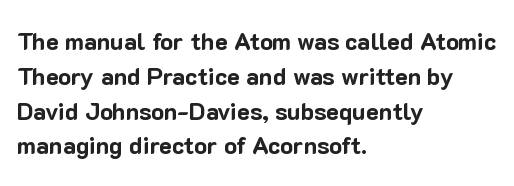
Q: Is the text bold? A: Yes.
Q: Is the text italic (slanted)? A: No, it is upright.
Q: Is the text underlined? A: No.
Q: How is the paragraph aligned? A: Left-aligned.
Q: Is the spacing between letters normal or unusually wide? A: Normal.
Q: Is the spacing between lines tight, normal or loose? A: Normal.
